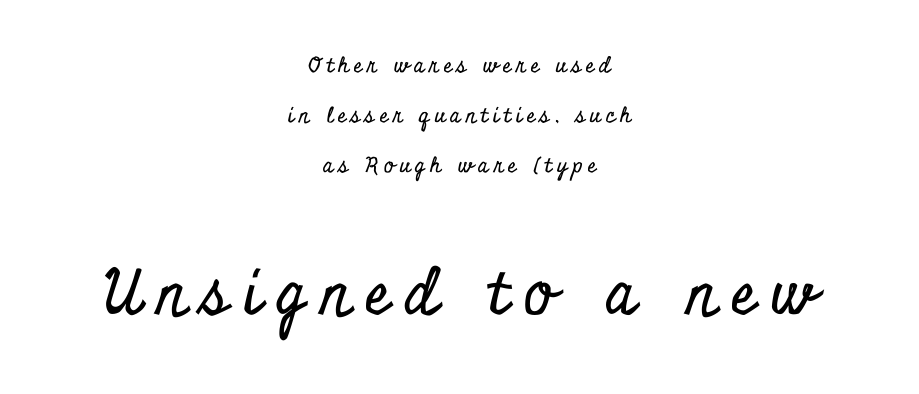
Which margin do the lines hug? Neither — every line sits in the middle. The passage shown begins with its smaller block and ends with its larger one. Airy leading. This rendering widens character spacing well past its baseline value. Is this a sans? No — the strokes have serifs.
